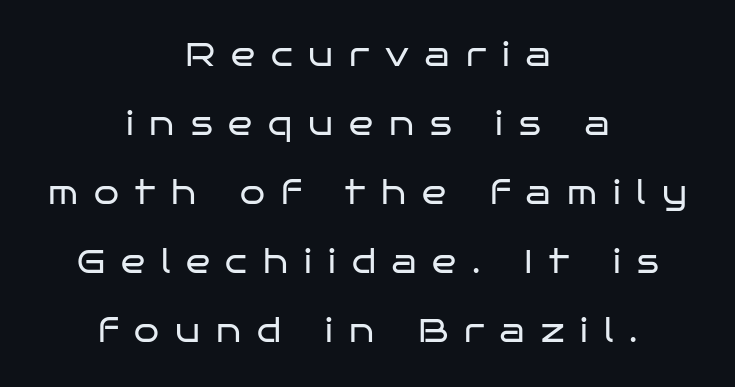
The image shows 32 px regular-weight, wide sans-serif type, upright; set centered, loose line spacing (2.16x), unusually wide letter spacing (+0.5 em), not underlined; low stroke contrast and a large x-height.
